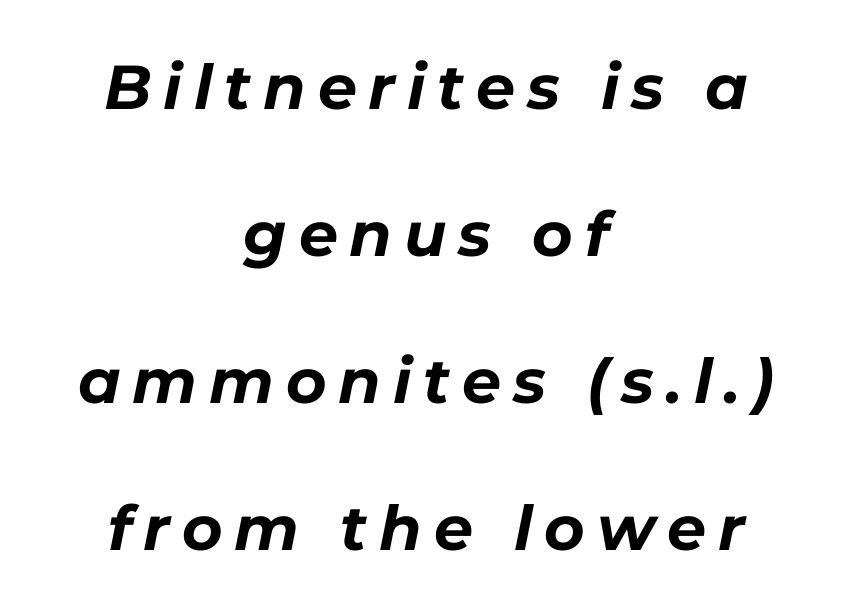
The image shows 62 px bold type, italic (leaning right); set centered, loose line spacing (2.37x), not underlined; low stroke contrast and a medium x-height.
